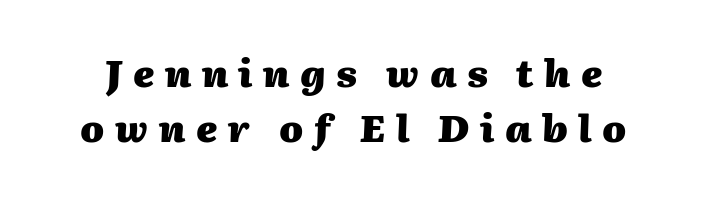
Is the type slanted? Yes — the strokes lean at a clear angle. Strokes here are thick enough to call this a true bold. The specimen omits any rule beneath the text block's lines. How are the letters spaced? Widely, with obvious added tracking. These lines are rendered in a variable-pitch font.
